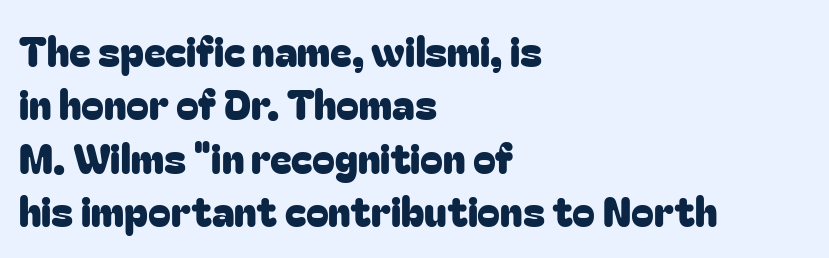
The lettering stays uniformly vertical, giving the passage a roman look. Tracking here is standard; glyphs follow each other at the usual distance. The gap between lines stays unmarked. Serif or sans? Sans — the stroke terminals are bare. Compared with a centered layout, this one pins lines to the left instead. You could not count columns in this text — the font is proportionally spaced.
